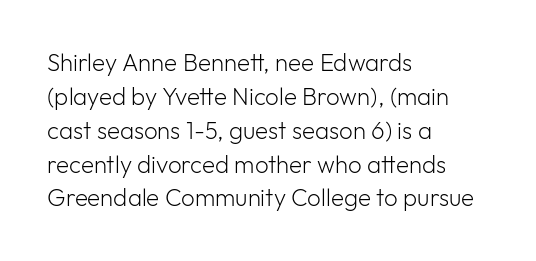
The image shows 24 px text type, upright; set left-aligned, normal line spacing (1.41x), normal letter spacing, not underlined.
